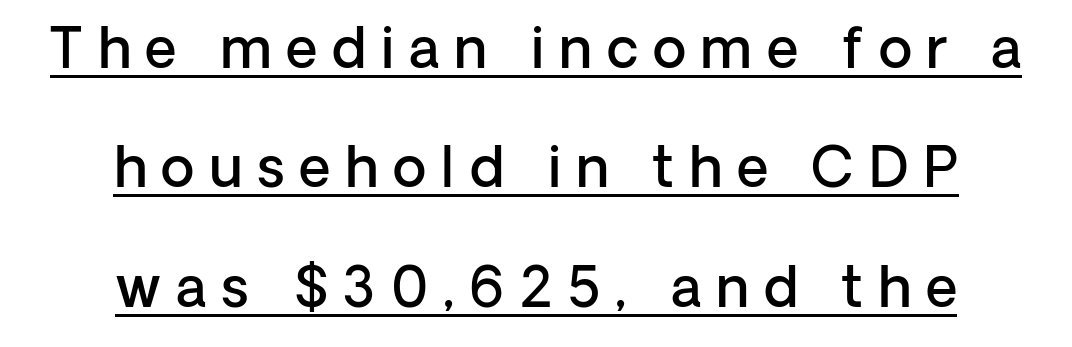
{"serif": "no", "italic": "no", "bold": "semi", "weight": "semibold", "width": "normal", "stroke_contrast": "low", "x_height": "medium", "monospaced": "no", "underline": "yes", "align": "center", "line_spacing": "loose", "line_spacing_ratio": 2.17, "letter_spacing": "wide", "letter_spacing_em": 0.27, "glyph_px": 55}
